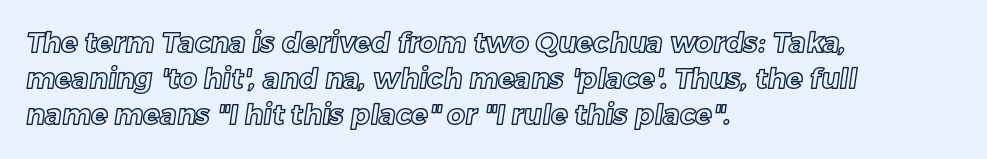
The image shows 28 px text type; set left-aligned, normal line spacing (1.29x), normal letter spacing, not underlined; a medium x-height.
